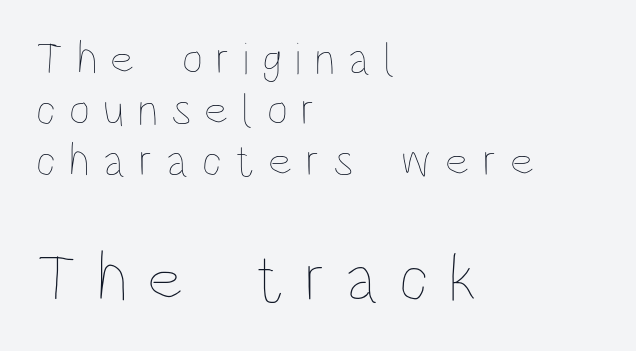
Q: Is the text bold? A: No.
Q: Is the text italic (slanted)? A: No, it is upright.
Q: Is the text underlined? A: No.
Q: How is the paragraph aligned? A: Left-aligned.
Q: Is the spacing between letters normal or unusually wide? A: Unusually wide.
Q: Is the spacing between lines tight, normal or loose? A: Tight.
Q: Which block of text is set in a larger size, the first (top) or the second (bottom)? A: The second (bottom) one.
Q: Width (condensed, normal, or wide)? A: Condensed.
Q: Stroke contrast? A: Low.
Q: x-height? A: Large.
Q: Monospaced? A: No.
